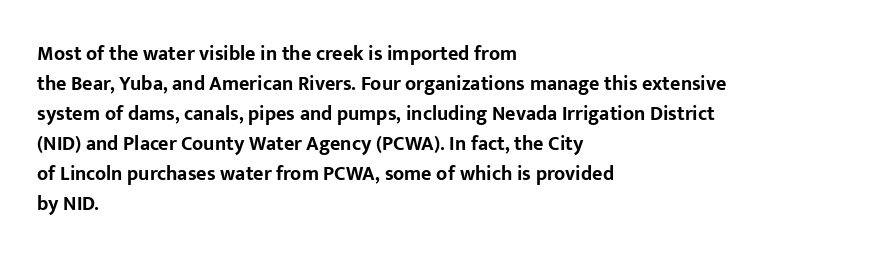
The image shows 20 px bold type, upright; set left-aligned, normal line spacing (1.5x), normal letter spacing, not underlined.
